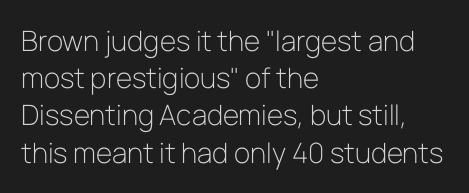
The image shows 28 px light sans-serif type, upright; set left-aligned, normal line spacing (1.33x), normal letter spacing, not underlined; low stroke contrast and a medium x-height.
